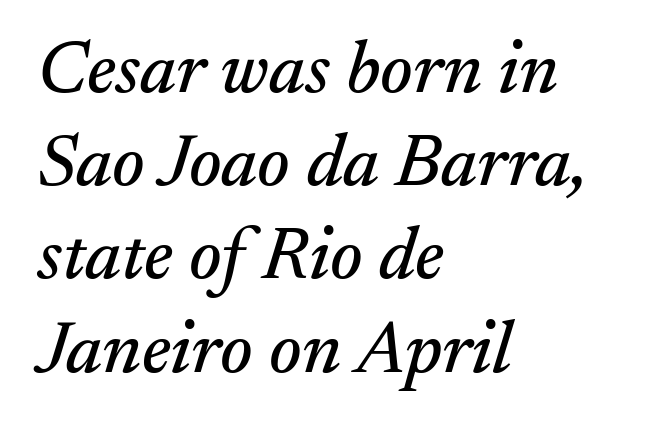
The image shows 74 px serif type, italic (leaning right); set left-aligned, normal line spacing (1.26x), normal letter spacing, not underlined; medium stroke contrast and a small x-height.
